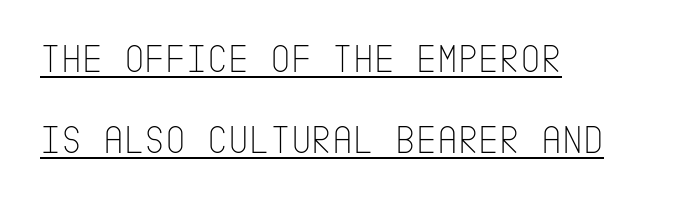
The image shows 40 px thin, condensed sans-serif type, upright; set left-aligned, loose line spacing (2.02x), normal letter spacing, underlined; low stroke contrast and a large x-height.
